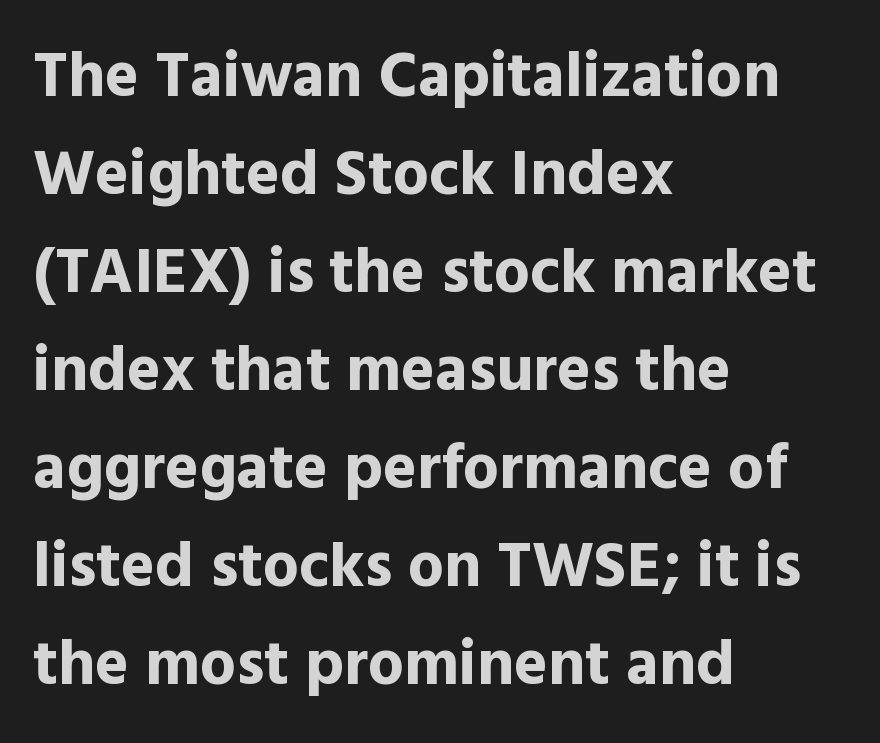
{"serif": "no", "italic": "no", "bold": "yes", "weight": "bold", "width": "normal", "x_height": "medium", "monospaced": "no", "underline": "no", "align": "left", "line_spacing": "normal", "line_spacing_ratio": 1.53, "letter_spacing": "normal", "letter_spacing_em": 0.0, "glyph_px": 64}
